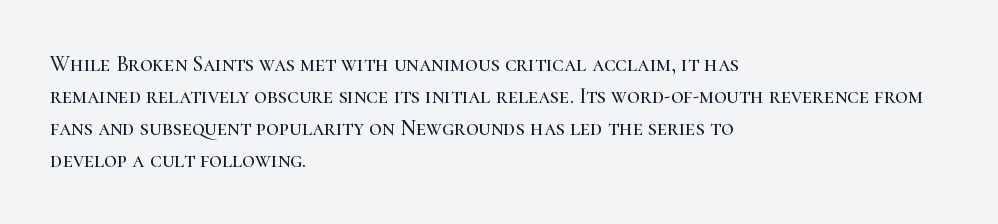
Left-aligned paragraph, ragged on the right. Rendered with straight, roman letterforms. Successive baselines arrive at the customary interval. Descenders are the only things crossing below the line. Is the letter spacing exaggerated? No — it looks like the ordinary default.
